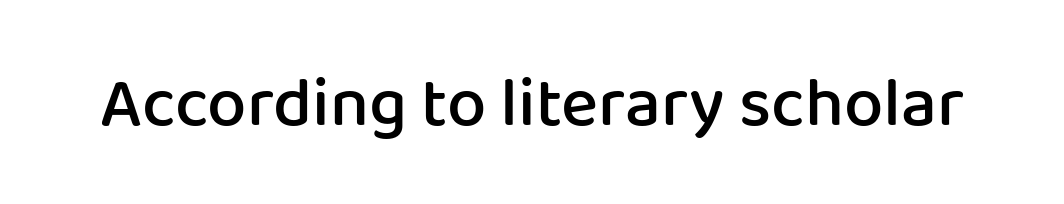
{"serif": "no", "italic": "no", "bold": "semi", "weight": "semibold", "width": "normal", "stroke_contrast": "low", "x_height": "medium", "monospaced": "no", "underline": "no", "letter_spacing": "normal", "letter_spacing_em": 0.0, "glyph_px": 70}
